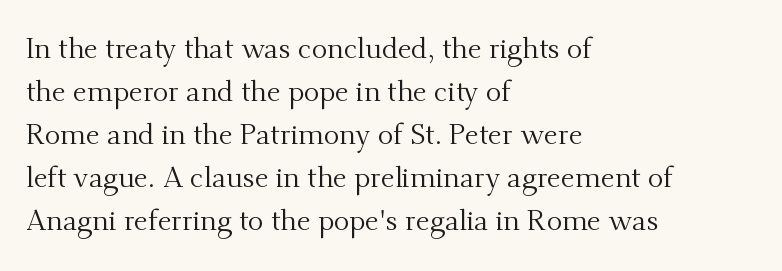
Q: Is the text bold? A: No.
Q: Is the text italic (slanted)? A: No, it is upright.
Q: Is the typeface a serif or a sans-serif typeface? A: Serif.
Q: Is the text underlined? A: No.
Q: How is the paragraph aligned? A: Left-aligned.
Q: Is the spacing between letters normal or unusually wide? A: Normal.
Q: Is the spacing between lines tight, normal or loose? A: Normal.
Q: Width (condensed, normal, or wide)? A: Normal.
Q: Stroke contrast? A: Medium.
Q: x-height? A: Small.
Q: Monospaced? A: No.
